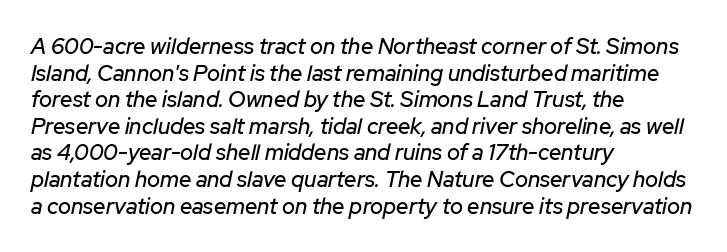
The image shows 22 px text type, italic (leaning right); set left-aligned, line spacing 1.21x, normal letter spacing, not underlined.
